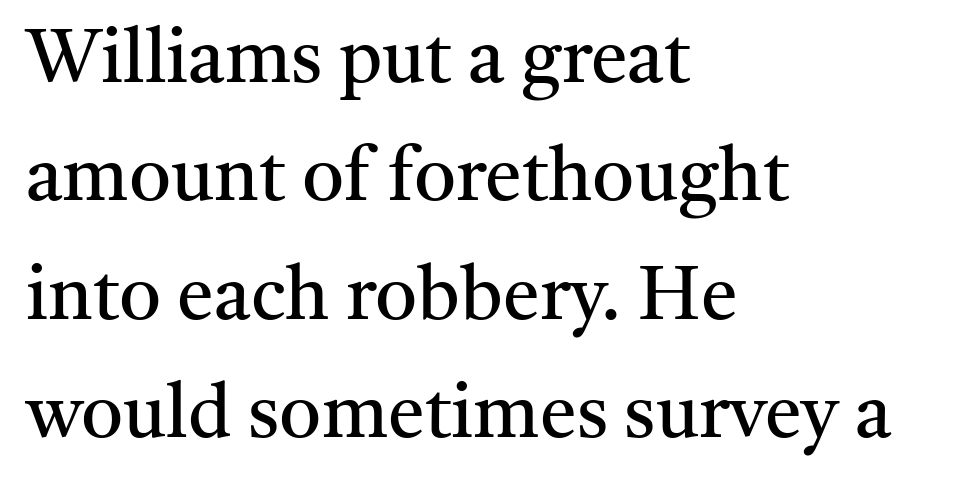
{"serif": "yes", "italic": "no", "bold": "no", "weight": "regular", "width": "normal", "stroke_contrast": "medium", "x_height": "medium", "monospaced": "no", "underline": "no", "align": "left", "line_spacing": "normal", "line_spacing_ratio": 1.6, "letter_spacing": "normal", "letter_spacing_em": 0.0, "glyph_px": 74}
